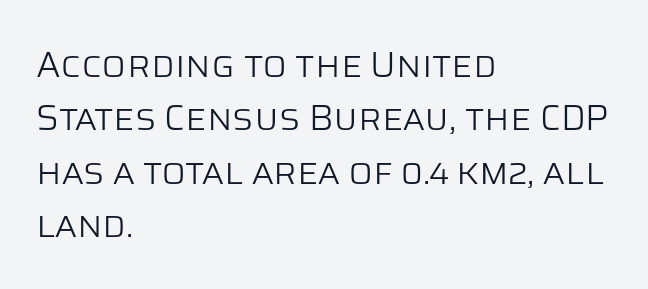
The image shows 36 px light sans-serif type, upright; set left-aligned, normal line spacing (1.48x), normal letter spacing, not underlined; low stroke contrast and a large x-height.
